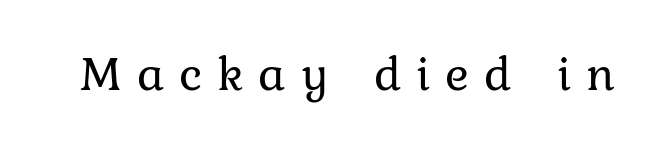
The image shows 50 px regular-weight type, upright; set unusually wide letter spacing (+0.3 em), not underlined; low stroke contrast and a medium x-height.
